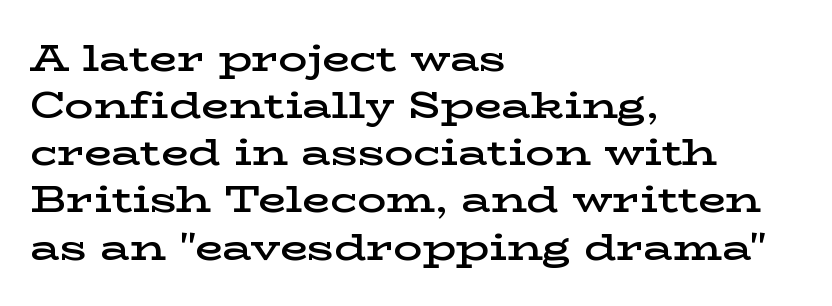
{"serif": "yes", "italic": "no", "bold": "semi", "weight": "semibold", "width": "wide", "stroke_contrast": "low", "x_height": "medium", "monospaced": "no", "underline": "no", "align": "left", "line_spacing": "normal", "line_spacing_ratio": 1.31, "letter_spacing": "normal", "letter_spacing_em": 0.0, "glyph_px": 36}
